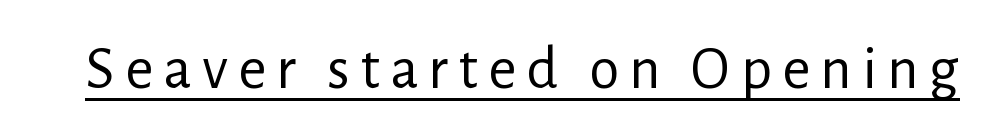
Q: Is the text bold? A: No.
Q: Is the text italic (slanted)? A: No, it is upright.
Q: Is the typeface a serif or a sans-serif typeface? A: Sans-serif.
Q: Is the text underlined? A: Yes.
Q: Width (condensed, normal, or wide)? A: Normal.
Q: Stroke contrast? A: Low.
Q: x-height? A: Medium.
Q: Monospaced? A: No.
